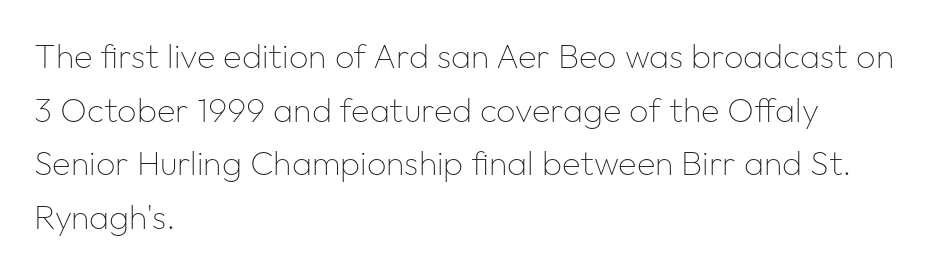
The image shows 34 px thin sans-serif type, upright; set left-aligned, normal line spacing (1.58x), normal letter spacing, not underlined; low stroke contrast and a medium x-height.
